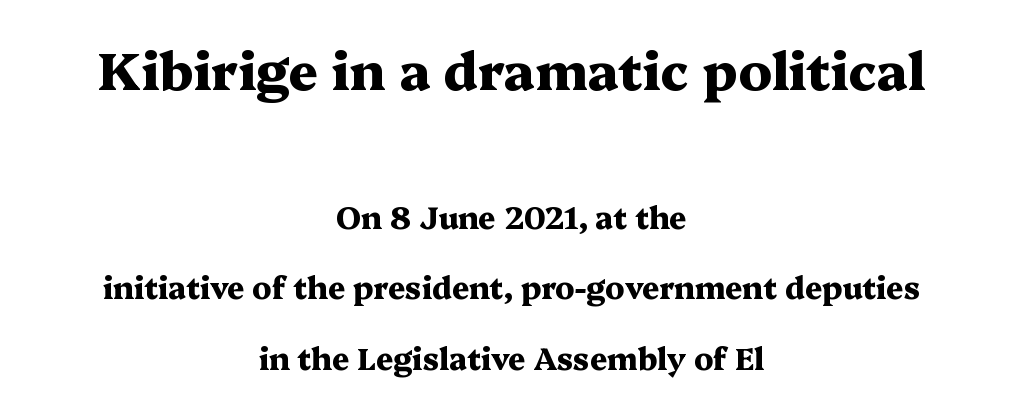
{"serif": "yes", "italic": "no", "bold": "yes", "weight": "heavy", "width": "wide", "stroke_contrast": "medium", "x_height": "medium", "monospaced": "no", "underline": "no", "align": "center", "line_spacing": "loose", "line_spacing_ratio": 2.35, "letter_spacing": "normal", "letter_spacing_em": 0.0, "larger_block": "first", "size_ratio": 1.73, "glyph_px": 52}
